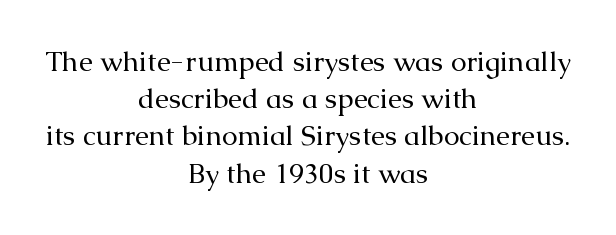
Q: Is the text bold? A: No.
Q: Is the text italic (slanted)? A: No, it is upright.
Q: Is the typeface a serif or a sans-serif typeface? A: Serif.
Q: Is the text underlined? A: No.
Q: How is the paragraph aligned? A: Centered.
Q: Is the spacing between letters normal or unusually wide? A: Normal.
Q: Is the spacing between lines tight, normal or loose? A: Normal.
Q: Width (condensed, normal, or wide)? A: Normal.
Q: Stroke contrast? A: Medium.
Q: x-height? A: Medium.
Q: Monospaced? A: No.
